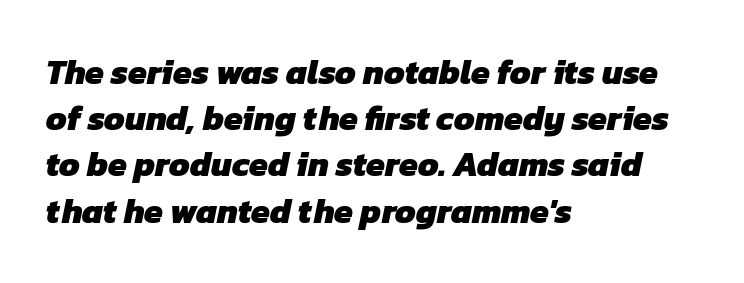
Check where the strokes stop: nothing finishes them off — pure sans. Does the weight exceed regular? Yes, all the way to bold. This rendering features lettering with no underline. The face used here is rendered with its standard letterfit. Layout note: lines flush left. These lines sit exactly where default settings would place them.
